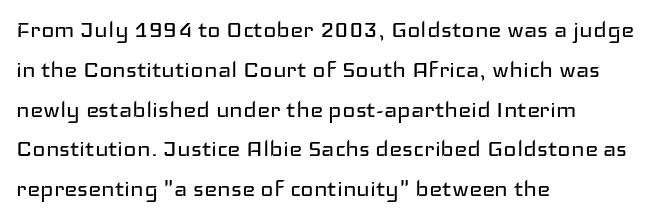
{"serif": "no", "italic": "no", "bold": "no", "weight": "regular", "width": "wide", "stroke_contrast": "low", "x_height": "medium", "monospaced": "no", "underline": "no", "align": "left", "line_spacing": "normal", "line_spacing_ratio": 1.42, "letter_spacing": "normal", "letter_spacing_em": 0.0, "glyph_px": 28}
